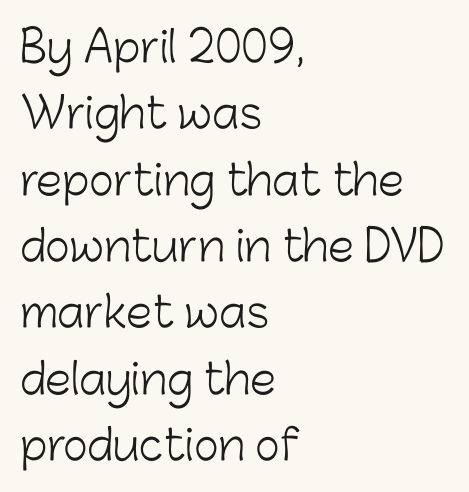
Q: Is the text bold? A: No.
Q: Is the text italic (slanted)? A: No, it is upright.
Q: Is the typeface a serif or a sans-serif typeface? A: Sans-serif.
Q: Is the text underlined? A: No.
Q: How is the paragraph aligned? A: Left-aligned.
Q: Is the spacing between letters normal or unusually wide? A: Normal.
Q: Is the spacing between lines tight, normal or loose? A: Normal.
Q: Width (condensed, normal, or wide)? A: Normal.
Q: Stroke contrast? A: Low.
Q: x-height? A: Medium.
Q: Monospaced? A: No.
